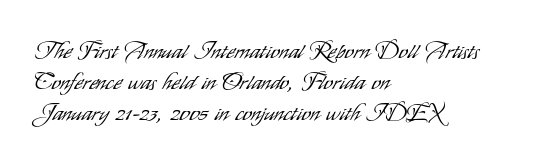
The image shows 23 px text type; set left-aligned, normal line spacing (1.35x), normal letter spacing, not underlined.
